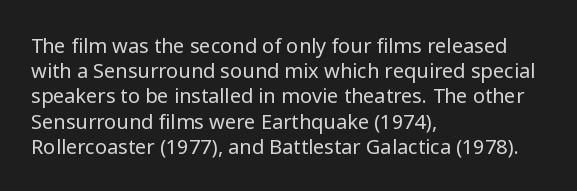
How would I describe the line gaps? Plain and ordinary. Stem width sits at or under what a default text font uses. Posture: straight, roman, zero tilt. Underlining? Definitely not there. How are the letters spaced? Ordinarily, with no added tracking. Alignment: flush left.
